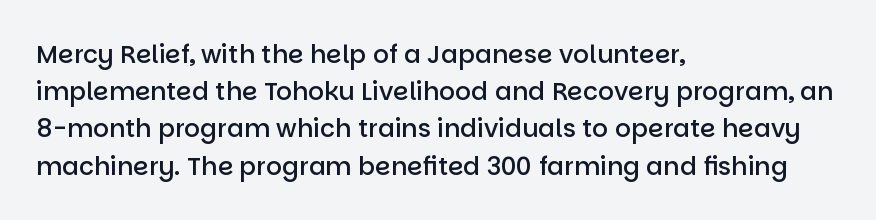
Normally led — the rows are evenly, conventionally spaced. Strokes here are thickened, but only to semibold level. Tracking value appears to be zero — textbook default spacing. A roman cut, with each character standing at attention. Teacher's note: observe the even left margin — that is flush-left alignment.
